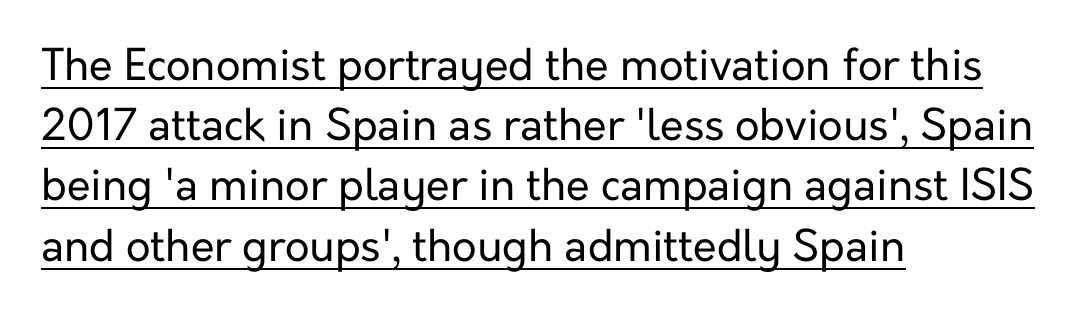
The image shows 43 px regular-weight sans-serif type, upright; set left-aligned, normal line spacing (1.4x), normal letter spacing, underlined; low stroke contrast and a medium x-height.
